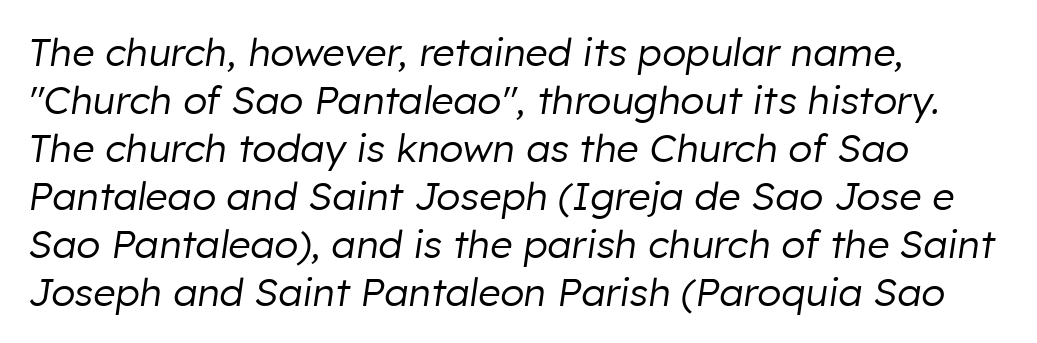
The image shows 39 px regular-weight type, italic (leaning right); set left-aligned, line spacing 1.23x, normal letter spacing, not underlined; low stroke contrast and a medium x-height.
